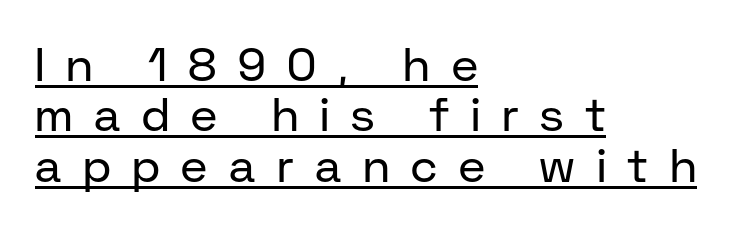
Notice how the passage keeps a crisp vertical edge on the left only. Quick note: interline space is minimal. There is plenty of visible air inserted between adjacent glyphs. The typography opts for an upright posture over an oblique one. The specimen includes a rule beneath the text block's lines.
